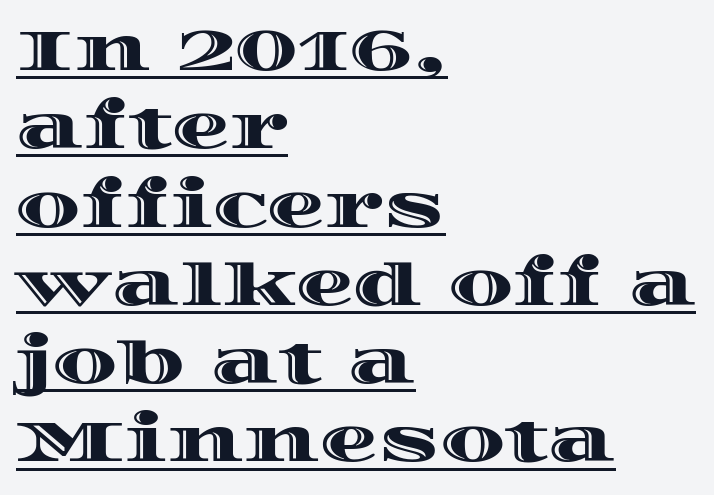
The image shows 58 px wide type, upright; set left-aligned, normal line spacing (1.35x), normal letter spacing, underlined; a large x-height.
